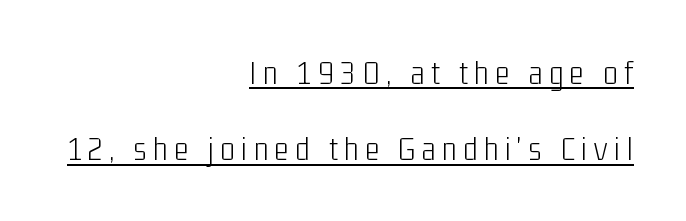
Quick note: interline space is abundant. The passage shown is not bold in any degree. The typography opts for an upright posture over an oblique one. A typesetter would label this face a sans.
